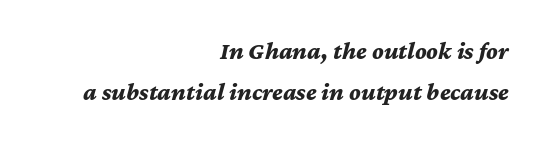
Q: Is the text bold? A: Yes.
Q: Is the text italic (slanted)? A: Yes, it leans right by about 12 degrees.
Q: Is the text underlined? A: No.
Q: How is the paragraph aligned? A: Right-aligned.
Q: Is the spacing between letters normal or unusually wide? A: Normal.
Q: Is the spacing between lines tight, normal or loose? A: Normal.
